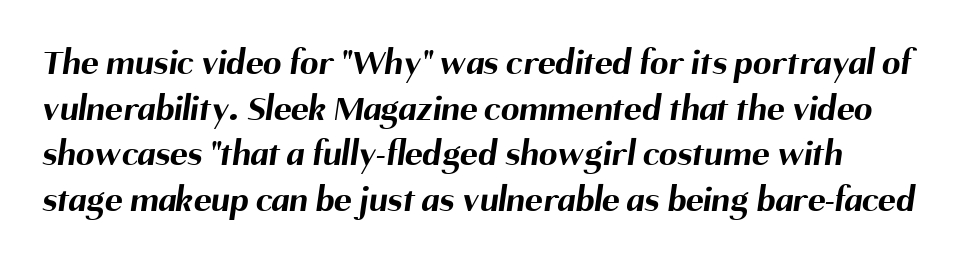
Is this a fixed-width face? No — the glyphs have proportional, varying widths. Look at the bottom of the vertical strokes: they stop flat, with no serifs. The passage shown has conventional tracking throughout. The space directly below the letters is spotless. Strong, thick strokes mark this as bold type.
